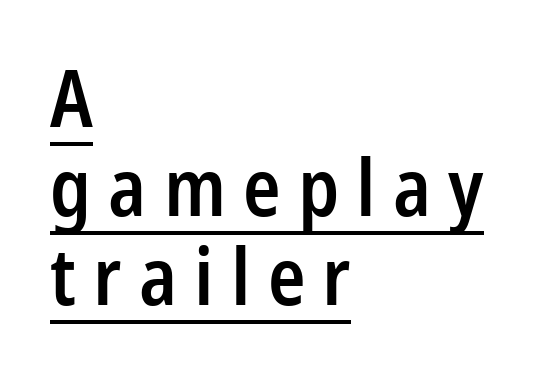
Q: Is the text bold? A: Semi-bold.
Q: Is the text italic (slanted)? A: No, it is upright.
Q: Is the typeface a serif or a sans-serif typeface? A: Sans-serif.
Q: Is the text underlined? A: Yes.
Q: How is the paragraph aligned? A: Left-aligned.
Q: Is the spacing between letters normal or unusually wide? A: Unusually wide.
Q: Is the spacing between lines tight, normal or loose? A: Tight.
Q: Width (condensed, normal, or wide)? A: Condensed.
Q: Stroke contrast? A: Low.
Q: x-height? A: Large.
Q: Monospaced? A: No.
